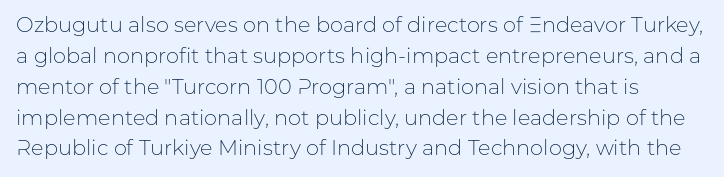
Q: Is the text bold? A: No.
Q: Is the text italic (slanted)? A: No, it is upright.
Q: Is the text underlined? A: No.
Q: How is the paragraph aligned? A: Left-aligned.
Q: Is the spacing between letters normal or unusually wide? A: Normal.
Q: Is the spacing between lines tight, normal or loose? A: Normal.
